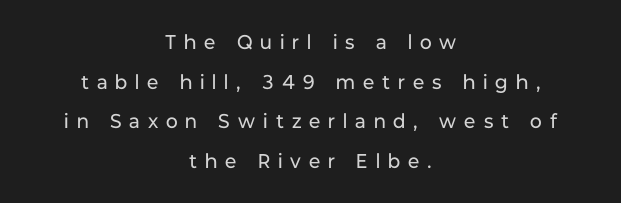
{"italic": "no", "bold": "no", "underline": "no", "align": "center", "line_spacing": "loose", "line_spacing_ratio": 1.98, "letter_spacing": "wide", "letter_spacing_em": 0.4, "glyph_px": 20}
